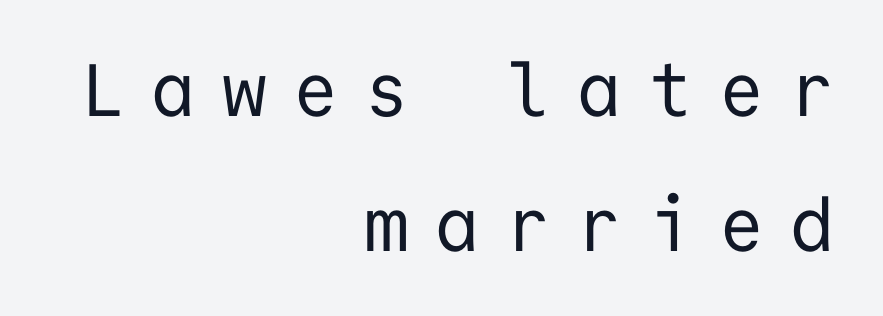
No extra ink here — the face is not bold. Caption: expanded tracking, letters set apart. If you drew a line through each stem, it would be perfectly vertical. Bare-footed words on every line. Observe the absence of serifs on each vertical stroke in this sample. The rendering uses typewriter-style spacing with identical character cells.
